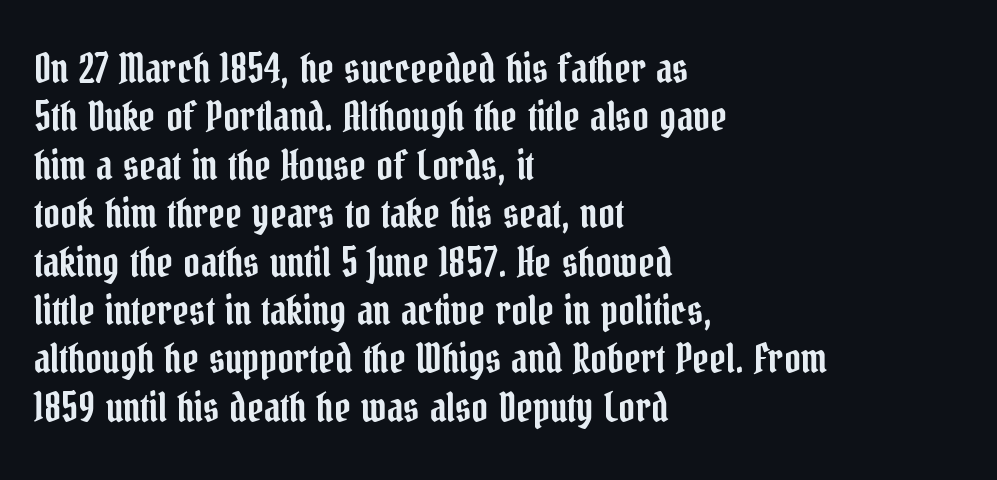
Serifs: yes, visible at the terminals of the letterforms. The baseline area is clear. These lines are set flush left with a ragged right edge. In terms of posture, this sample is upright. The letterforms sit shoulder to shoulder at normal distance.
